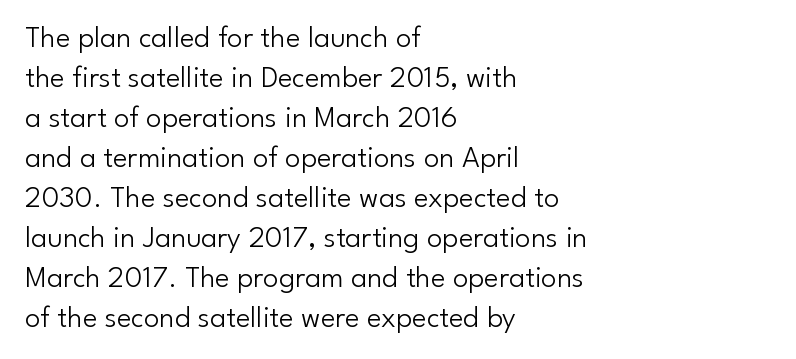
A normal amount of white space separates one row of letters from the next. Descender tails drop into unmarked territory. The typesetter chose a ragged-right arrangement here. You could not count columns in this text — the font is proportionally spaced. This rendering leaves character spacing at its baseline value. The cut favours lightness, reaching ordinary text weight at its darkest.
